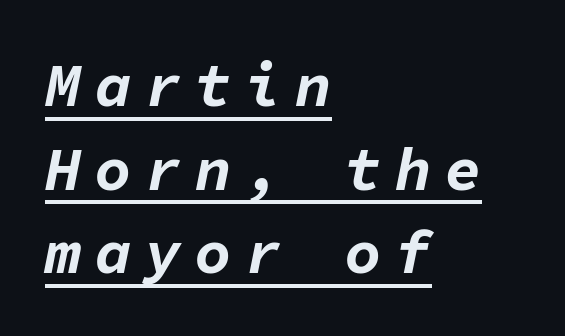
{"italic": "yes", "lean": "right", "slant_degrees": 11, "bold": "yes", "weight": "bold", "width": "normal", "stroke_contrast": "low", "x_height": "medium", "monospaced": "yes", "underline": "yes", "align": "left", "line_spacing": "normal", "line_spacing_ratio": 1.37, "letter_spacing": "wide", "letter_spacing_em": 0.22, "glyph_px": 61}
